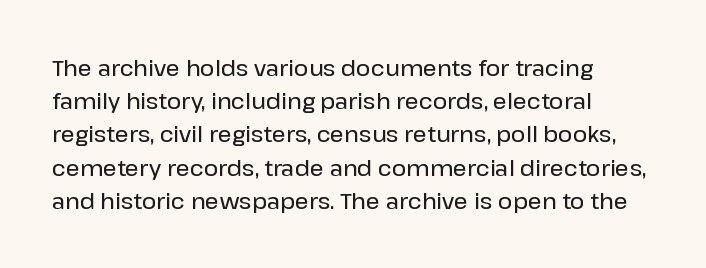
Q: Is the text italic (slanted)? A: No, it is upright.
Q: Is the text underlined? A: No.
Q: How is the paragraph aligned? A: Left-aligned.
Q: Is the spacing between letters normal or unusually wide? A: Normal.
Q: Is the spacing between lines tight, normal or loose? A: Normal.
